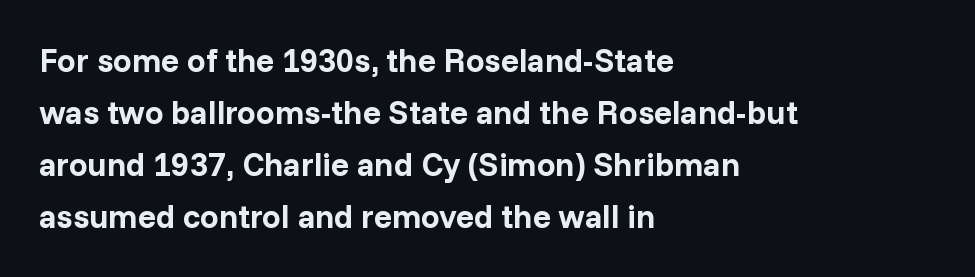
Q: Is the text bold? A: Yes.
Q: Is the text italic (slanted)? A: No, it is upright.
Q: Is the typeface a serif or a sans-serif typeface? A: Sans-serif.
Q: Is the text underlined? A: No.
Q: How is the paragraph aligned? A: Left-aligned.
Q: Is the spacing between letters normal or unusually wide? A: Normal.
Q: Is the spacing between lines tight, normal or loose? A: Normal.
Q: Width (condensed, normal, or wide)? A: Normal.
Q: Stroke contrast? A: Low.
Q: x-height? A: Medium.
Q: Monospaced? A: No.
